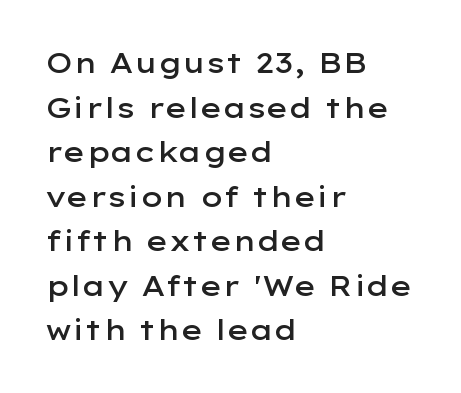
{"serif": "no", "italic": "no", "bold": "semi", "weight": "semibold", "width": "wide", "stroke_contrast": "low", "x_height": "medium", "monospaced": "no", "underline": "no", "align": "left", "line_spacing": "normal", "line_spacing_ratio": 1.59, "letter_spacing": "normal", "letter_spacing_em": 0.0, "glyph_px": 28}
